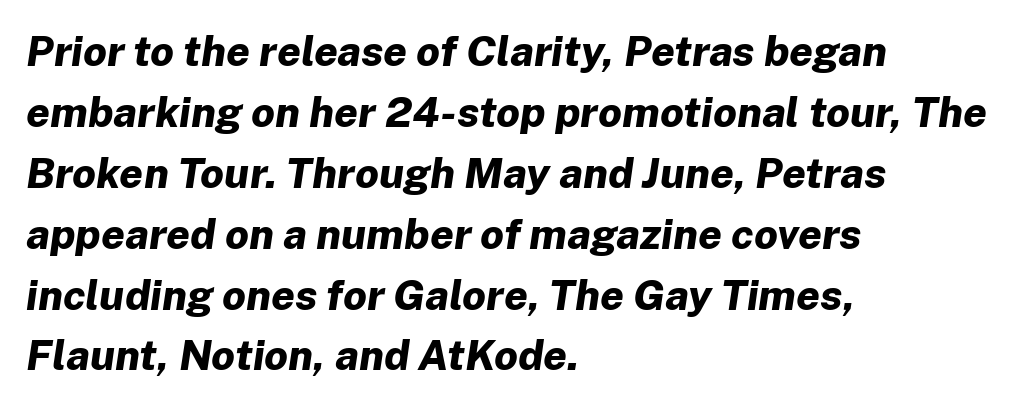
The face used here is proportionally spaced, like ordinary book or web type. Typesetter's note: full bold, strokes at maximum text heaviness. Tracking here is standard; glyphs follow each other at the usual distance. Does the leading feel generous? No, just average. A clean baseline with only descenders dipping below it.
